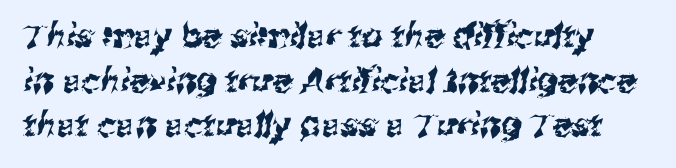
Rows of type keep a routine distance in the vertical direction. The face used here is proportionally spaced, like ordinary book or web type. No extra tracking has been applied to these lines. What kind of face is this? One without serifs — a sans. Glance below the letters and you will spot only blank space.
